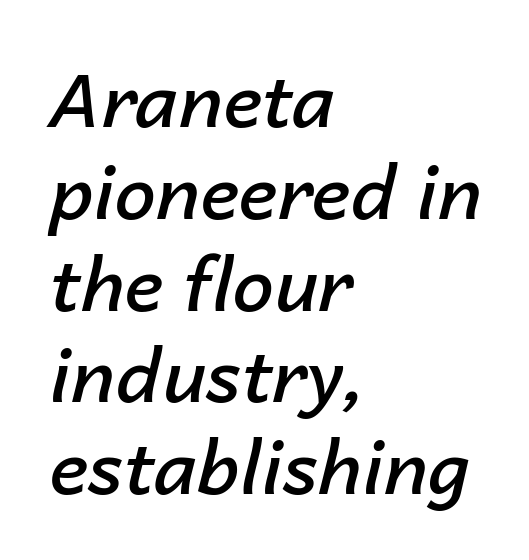
{"italic": "yes", "lean": "right", "slant_degrees": 14, "bold": "semi", "weight": "semibold", "width": "normal", "stroke_contrast": "low", "x_height": "medium", "monospaced": "no", "underline": "no", "align": "left", "line_spacing_ratio": 1.24, "letter_spacing": "normal", "letter_spacing_em": 0.0, "glyph_px": 74}
